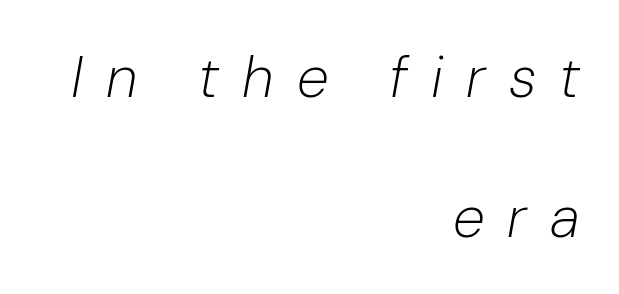
Q: Is the text bold? A: No.
Q: Is the text italic (slanted)? A: Yes, it leans right by about 10 degrees.
Q: Is the text underlined? A: No.
Q: How is the paragraph aligned? A: Right-aligned.
Q: Is the spacing between letters normal or unusually wide? A: Unusually wide.
Q: Is the spacing between lines tight, normal or loose? A: Loose.
Q: Width (condensed, normal, or wide)? A: Normal.
Q: Stroke contrast? A: Low.
Q: x-height? A: Medium.
Q: Monospaced? A: No.
